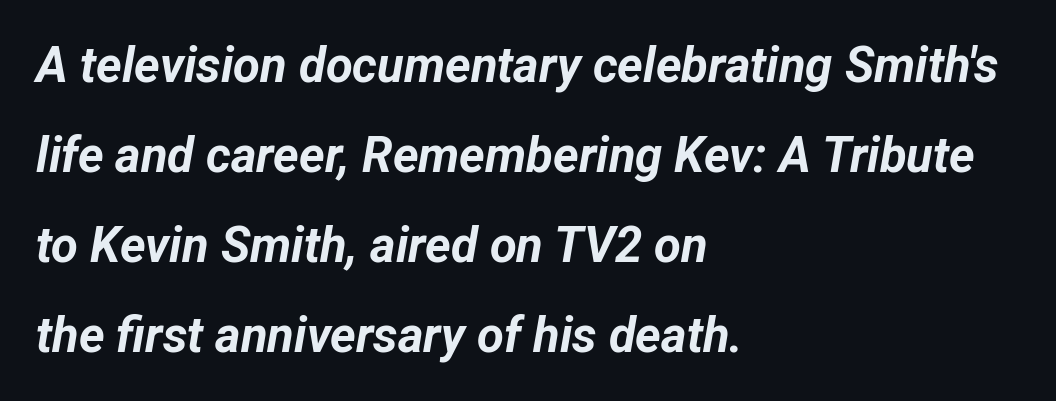
The image shows 49 px bold type, italic (leaning right); set left-aligned, line spacing 1.84x, normal letter spacing, not underlined; low stroke contrast and a medium x-height.
